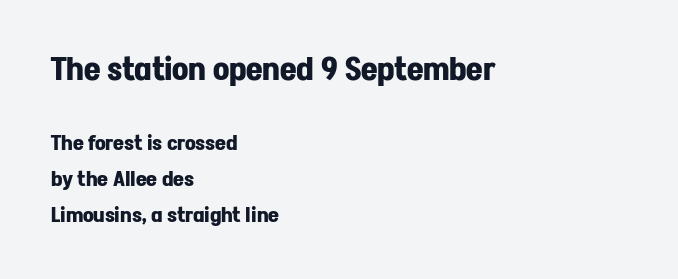
Q: Is the text bold? A: Yes.
Q: Is the text italic (slanted)? A: No, it is upright.
Q: Is the typeface a serif or a sans-serif typeface? A: Sans-serif.
Q: Is the text underlined? A: No.
Q: How is the paragraph aligned? A: Left-aligned.
Q: Is the spacing between letters normal or unusually wide? A: Normal.
Q: Which block of text is set in a larger size, the first (top) or the second (bottom)? A: The first (top) one.
Q: Width (condensed, normal, or wide)? A: Normal.
Q: Stroke contrast? A: Low.
Q: x-height? A: Medium.
Q: Monospaced? A: No.
